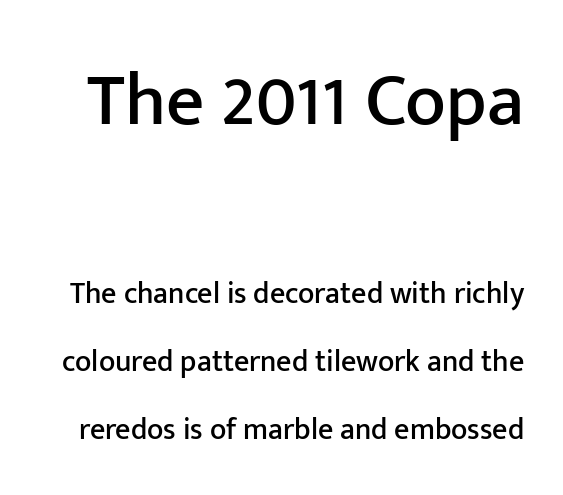
No feet cap the strokes, marking this as sans-serif type. Every character sits straight up, as roman type does. Underline: absent. The designer dialed line spacing up above the default. The rendering uses natural spacing where letterforms have individual widths. Look at the glyph heights: the upper group is clearly the bigger setting.
